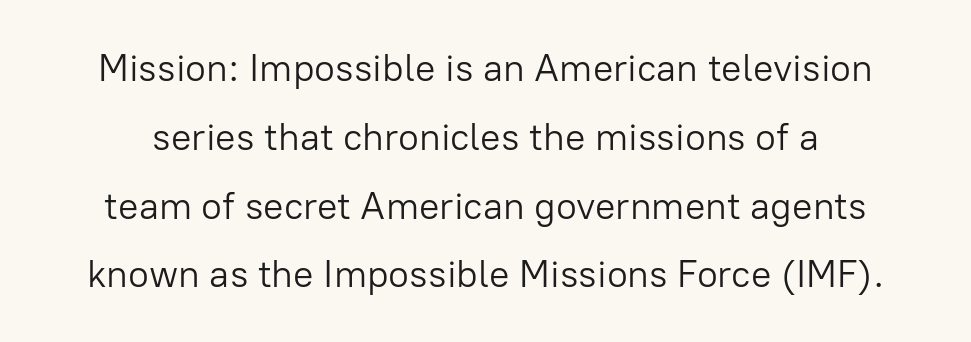
{"serif": "no", "italic": "no", "bold": "no", "weight": "light", "width": "normal", "stroke_contrast": "low", "x_height": "medium", "monospaced": "no", "underline": "no", "line_spacing_ratio": 1.81, "letter_spacing": "normal", "letter_spacing_em": 0.0, "glyph_px": 38}
